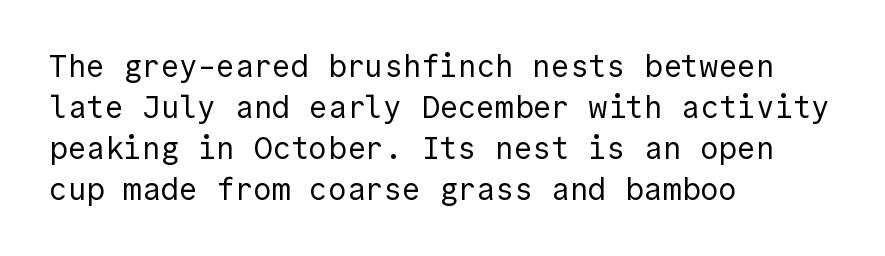
Q: Is the text bold? A: No.
Q: Is the text italic (slanted)? A: No, it is upright.
Q: Is the typeface a serif or a sans-serif typeface? A: Sans-serif.
Q: Is the text underlined? A: No.
Q: How is the paragraph aligned? A: Left-aligned.
Q: Is the spacing between letters normal or unusually wide? A: Normal.
Q: Is the spacing between lines tight, normal or loose? A: Normal.
Q: Width (condensed, normal, or wide)? A: Normal.
Q: x-height? A: Medium.
